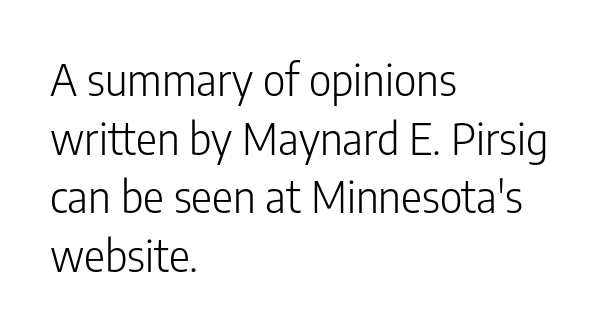
The image shows 44 px light, condensed sans-serif type, upright; set left-aligned, normal line spacing (1.33x), normal letter spacing, not underlined; low stroke contrast and a medium x-height.
